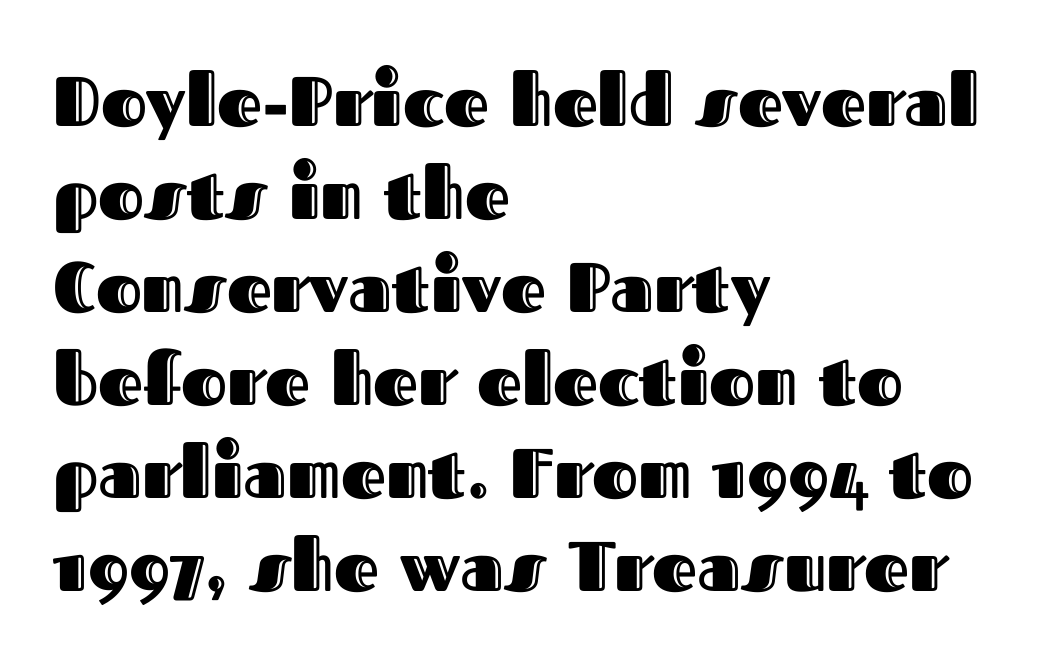
{"italic": "no", "width": "normal", "x_height": "medium", "monospaced": "no", "underline": "no", "align": "left", "line_spacing": "normal", "line_spacing_ratio": 1.33, "letter_spacing": "normal", "letter_spacing_em": 0.0, "glyph_px": 70}
